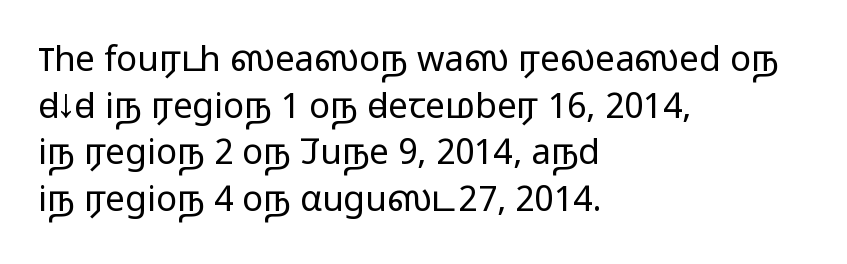
Q: Is the text bold? A: No.
Q: Is the text italic (slanted)? A: No, it is upright.
Q: Is the typeface a serif or a sans-serif typeface? A: Sans-serif.
Q: Is the text underlined? A: No.
Q: How is the paragraph aligned? A: Left-aligned.
Q: Is the spacing between letters normal or unusually wide? A: Normal.
Q: Is the spacing between lines tight, normal or loose? A: Normal.
Q: Width (condensed, normal, or wide)? A: Wide.
Q: Stroke contrast? A: Low.
Q: x-height? A: Medium.
Q: Monospaced? A: No.
